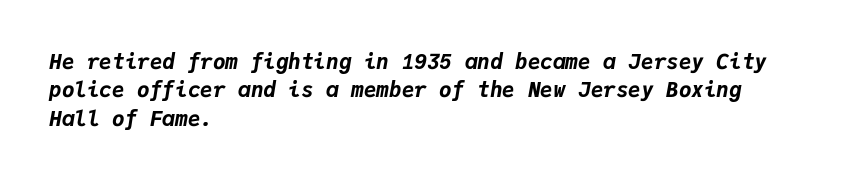
Strokes here are thick enough to call this a true bold. Looking at the ascenders, they clearly lean. Reading down the column, the eye jumps a familiar distance to each next line. Rule under the text: the space is simply empty. Characters follow at the spacing the type designer built in.
